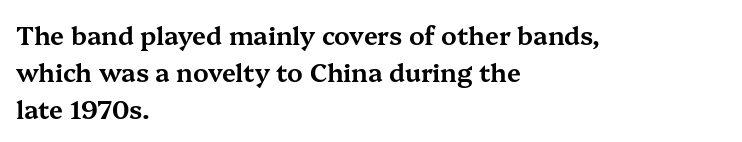
{"italic": "no", "underline": "no", "align": "left", "line_spacing": "normal", "line_spacing_ratio": 1.48, "letter_spacing": "normal", "letter_spacing_em": 0.0, "glyph_px": 25}
